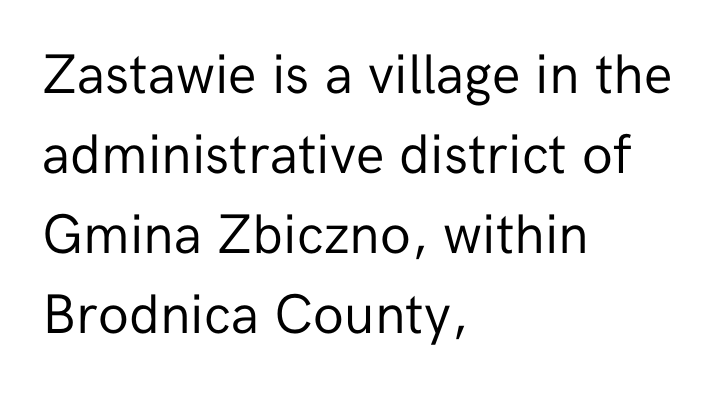
{"serif": "no", "italic": "no", "bold": "no", "weight": "regular", "width": "normal", "stroke_contrast": "low", "x_height": "medium", "monospaced": "no", "underline": "no", "align": "left", "line_spacing": "normal", "line_spacing_ratio": 1.43, "letter_spacing": "normal", "letter_spacing_em": 0.0, "glyph_px": 56}
